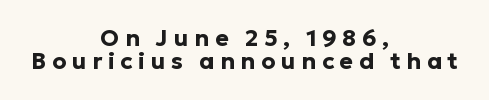
The image shows 23 px bold type, upright; set centered, tight line spacing (1.01x), unusually wide letter spacing (+0.24 em), not underlined.
